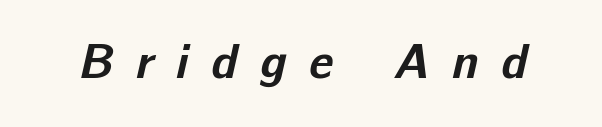
Q: Is the text bold? A: Yes.
Q: Is the typeface a serif or a sans-serif typeface? A: Sans-serif.
Q: Is the text underlined? A: No.
Q: Is the spacing between letters normal or unusually wide? A: Unusually wide.
Q: Width (condensed, normal, or wide)? A: Normal.
Q: Stroke contrast? A: Low.
Q: x-height? A: Medium.
Q: Monospaced? A: No.
